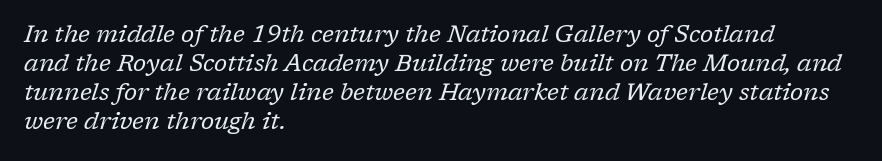
Which margin do the lines hug? The left one — the right edge is uneven. The face used here has a pronounced slope to its letters. The letters look calm and open, with moderate or lighter stems. Underline: absent.
